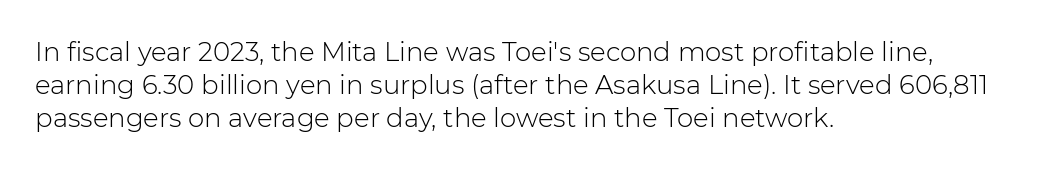
The image shows 26 px text type, upright; set left-aligned, normal line spacing (1.27x), normal letter spacing, not underlined.
